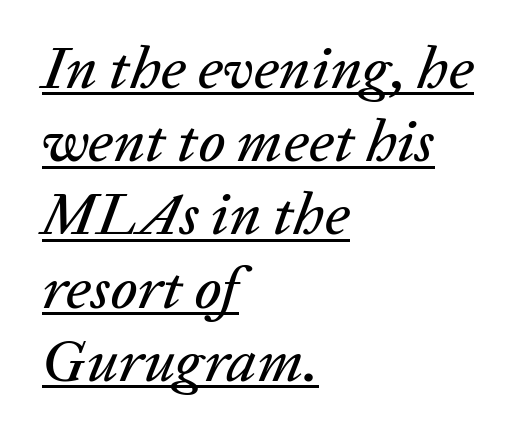
Q: Is the text italic (slanted)? A: Yes, it leans right by about 20 degrees.
Q: Is the text underlined? A: Yes.
Q: How is the paragraph aligned? A: Left-aligned.
Q: Is the spacing between letters normal or unusually wide? A: Normal.
Q: Width (condensed, normal, or wide)? A: Normal.
Q: Stroke contrast? A: Low.
Q: x-height? A: Medium.
Q: Monospaced? A: No.
